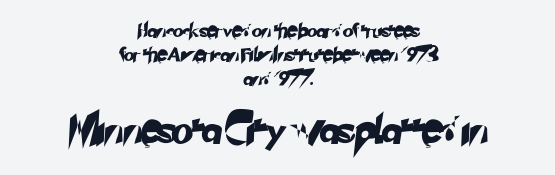
The rendering shows plain stroke endings on the letterforms — a sans-serif design. The setting favours the middle, as headings and verse often do. The letters sit at their default tracking, neither squeezed nor spread. Looks like regular typesetting: each glyph gets only the width it needs. The string is rendered with underlining switched off.
